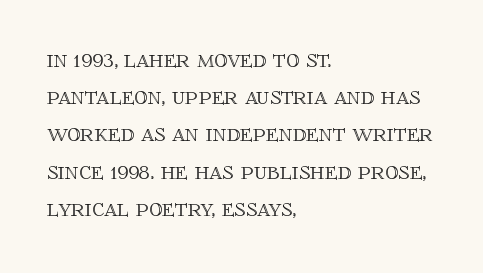
Q: Is the text italic (slanted)? A: No, it is upright.
Q: Is the text underlined? A: No.
Q: How is the paragraph aligned? A: Left-aligned.
Q: Is the spacing between letters normal or unusually wide? A: Normal.
Q: Is the spacing between lines tight, normal or loose? A: Normal.
